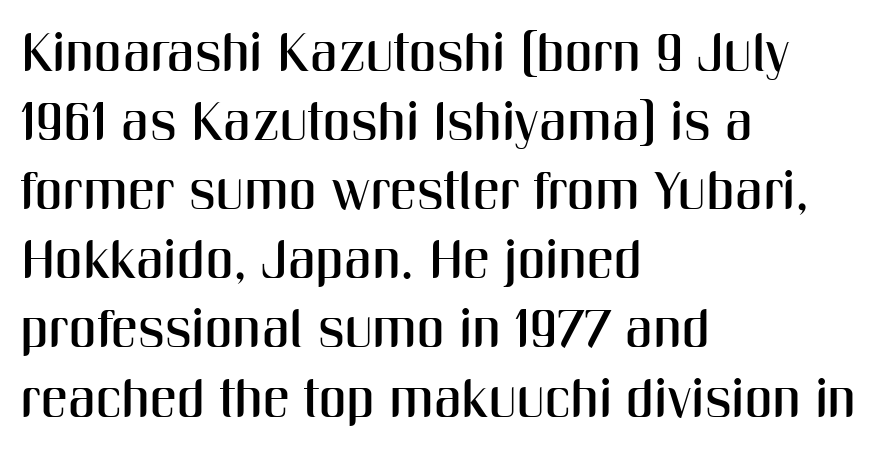
Q: Is the text italic (slanted)? A: No, it is upright.
Q: Is the typeface a serif or a sans-serif typeface? A: Sans-serif.
Q: Is the text underlined? A: No.
Q: How is the paragraph aligned? A: Left-aligned.
Q: Is the spacing between letters normal or unusually wide? A: Normal.
Q: Is the spacing between lines tight, normal or loose? A: Normal.
Q: Width (condensed, normal, or wide)? A: Condensed.
Q: Stroke contrast? A: Medium.
Q: x-height? A: Medium.
Q: Monospaced? A: No.
